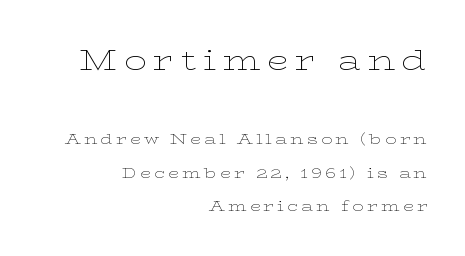
{"serif": "yes", "italic": "no", "bold": "no", "weight": "thin", "width": "wide", "stroke_contrast": "low", "x_height": "medium", "monospaced": "no", "underline": "no", "align": "right", "line_spacing": "loose", "line_spacing_ratio": 2.41, "letter_spacing": "wide", "letter_spacing_em": 0.23, "larger_block": "first", "size_ratio": 2.0, "glyph_px": 28}
